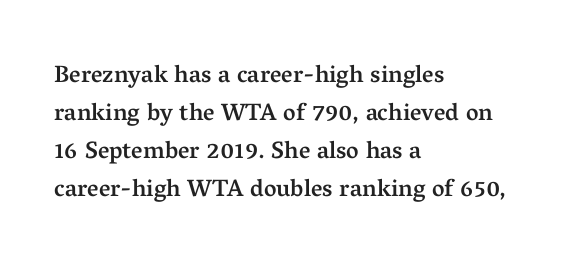
Q: Is the text bold? A: Semi-bold.
Q: Is the text italic (slanted)? A: No, it is upright.
Q: Is the text underlined? A: No.
Q: How is the paragraph aligned? A: Left-aligned.
Q: Is the spacing between letters normal or unusually wide? A: Normal.
Q: Is the spacing between lines tight, normal or loose? A: Normal.
